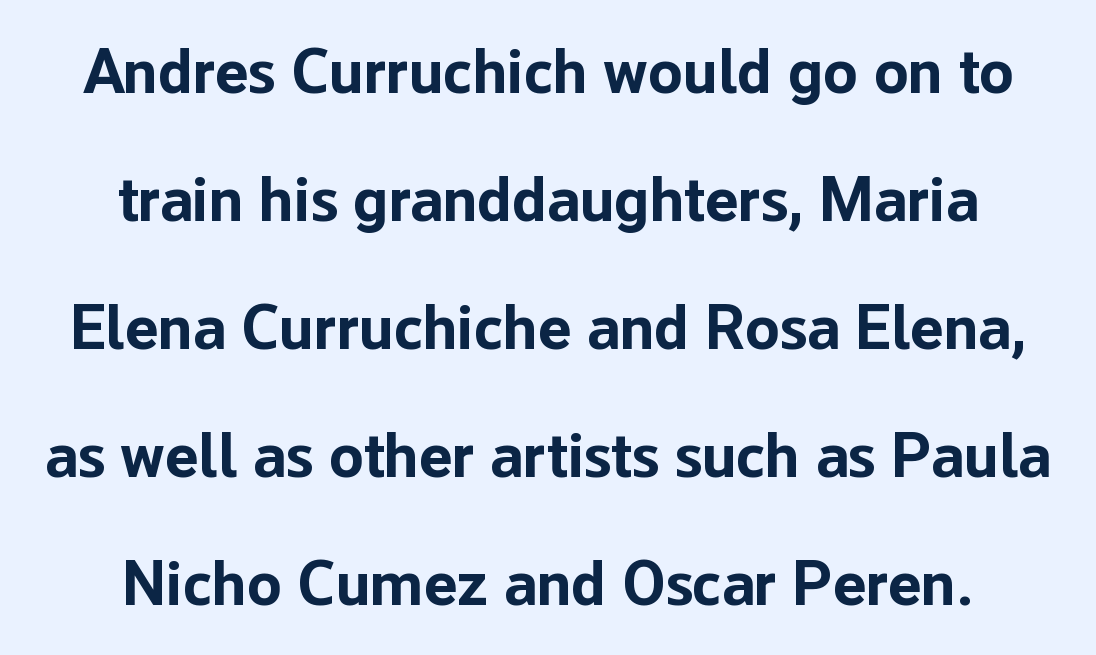
Q: Is the text bold? A: Yes.
Q: Is the text italic (slanted)? A: No, it is upright.
Q: Is the typeface a serif or a sans-serif typeface? A: Sans-serif.
Q: Is the text underlined? A: No.
Q: How is the paragraph aligned? A: Centered.
Q: Is the spacing between letters normal or unusually wide? A: Normal.
Q: Is the spacing between lines tight, normal or loose? A: Loose.
Q: Width (condensed, normal, or wide)? A: Normal.
Q: Stroke contrast? A: Low.
Q: x-height? A: Medium.
Q: Monospaced? A: No.
